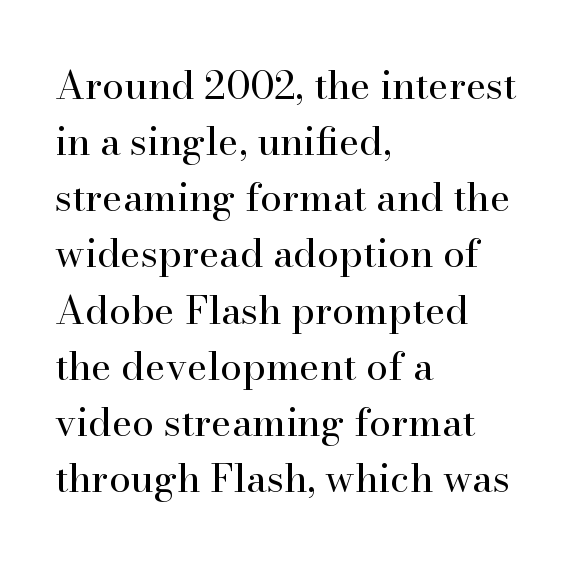
The image shows 39 px regular-weight serif type, upright; set left-aligned, normal line spacing (1.44x), normal letter spacing, not underlined; high stroke contrast and a small x-height.
